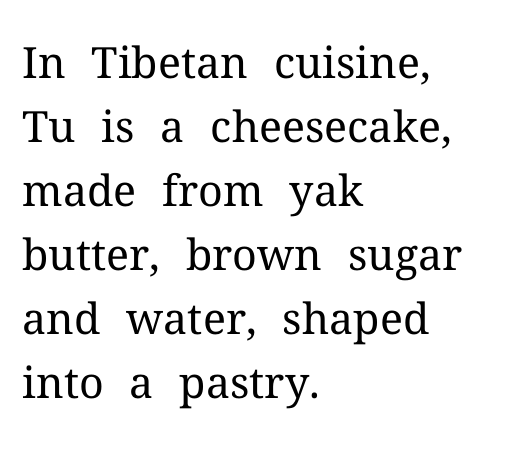
The image shows 43 px regular-weight serif type, upright; set left-aligned, normal line spacing (1.49x), normal letter spacing, not underlined; medium stroke contrast and a medium x-height.
